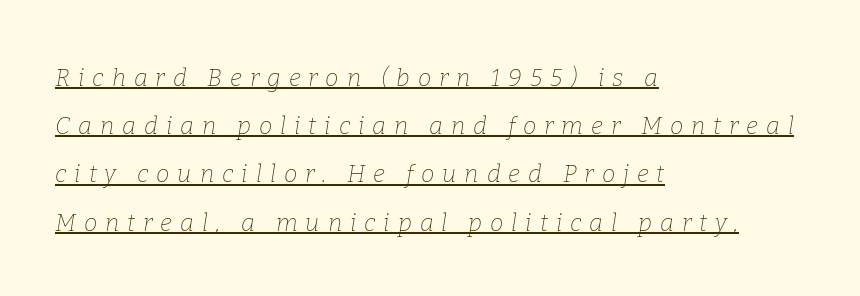
The image shows 24 px text type, italic (leaning right); set left-aligned, loose line spacing (2.01x), unusually wide letter spacing (+0.33 em), underlined.
